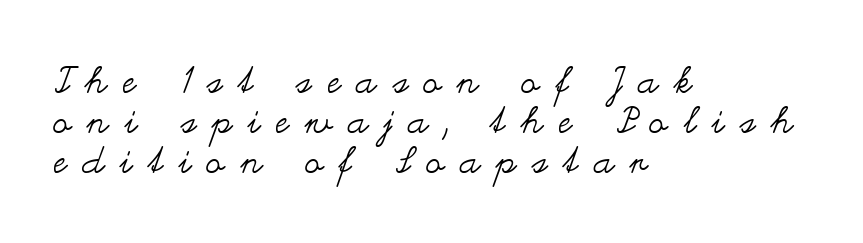
Q: Is the text bold? A: No.
Q: Is the text italic (slanted)? A: Yes.
Q: Is the text underlined? A: No.
Q: How is the paragraph aligned? A: Left-aligned.
Q: Is the spacing between letters normal or unusually wide? A: Unusually wide.
Q: Is the spacing between lines tight, normal or loose? A: Tight.
Q: Width (condensed, normal, or wide)? A: Wide.
Q: Stroke contrast? A: Medium.
Q: x-height? A: Small.
Q: Monospaced? A: No.
